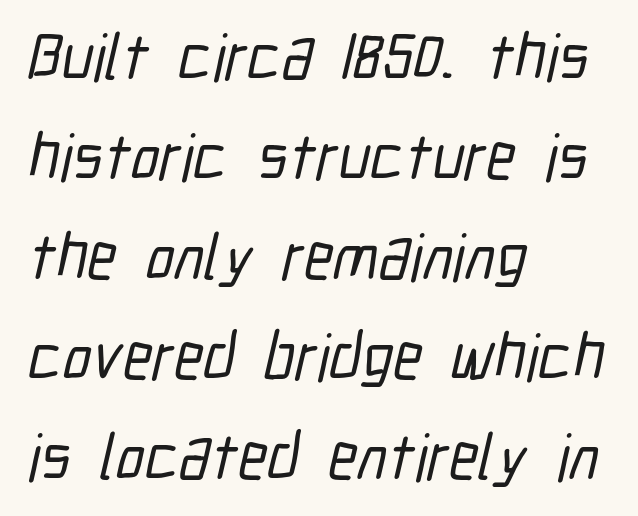
{"serif": "no", "width": "condensed", "stroke_contrast": "low", "x_height": "medium", "monospaced": "no", "underline": "no", "align": "left", "line_spacing": "normal", "line_spacing_ratio": 1.54, "letter_spacing": "normal", "letter_spacing_em": 0.0, "glyph_px": 65}
